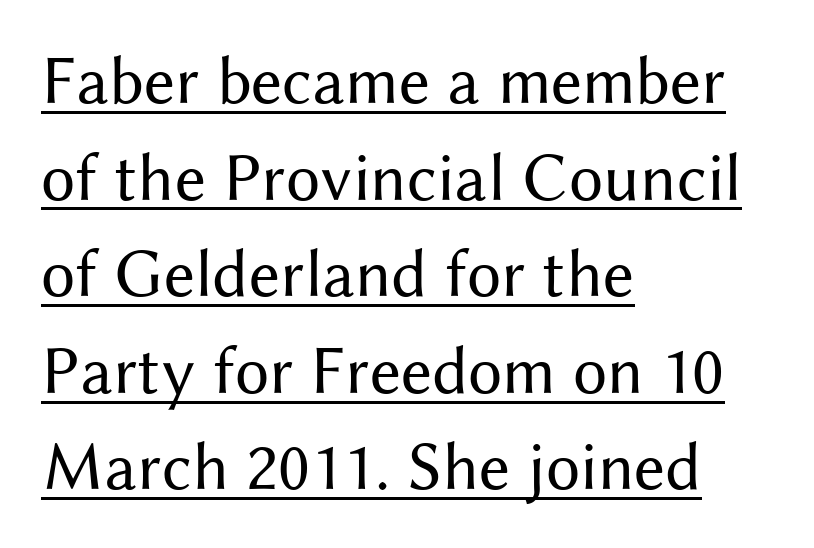
The image shows 69 px regular-weight sans-serif type, upright; set left-aligned, normal line spacing (1.4x), normal letter spacing, underlined; medium stroke contrast and a medium x-height.
